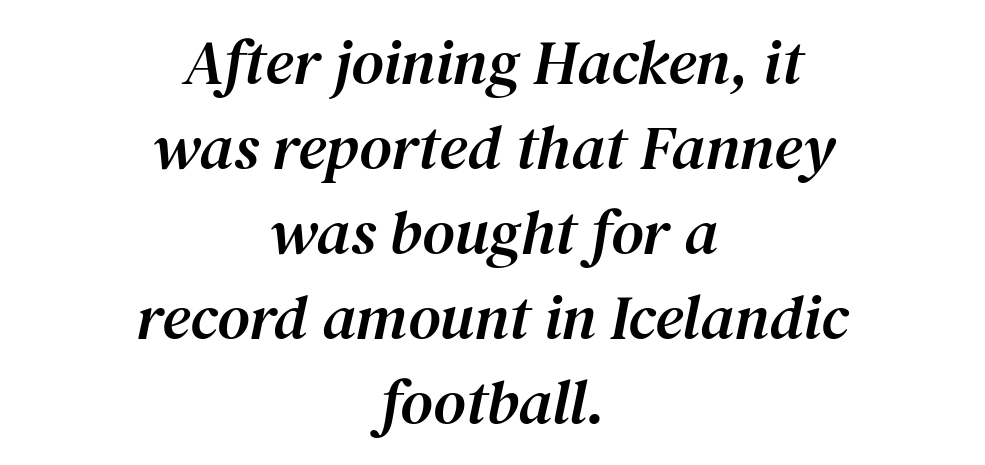
The image shows 63 px serif type, italic (leaning right); set centered, normal line spacing (1.35x), normal letter spacing, not underlined; medium stroke contrast and a medium x-height.
